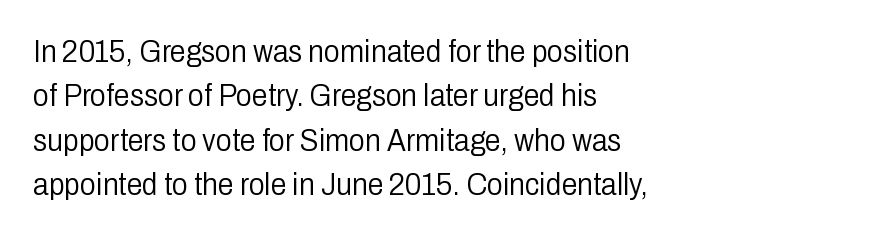
{"serif": "no", "italic": "no", "bold": "no", "weight": "light", "width": "condensed", "stroke_contrast": "low", "x_height": "medium", "monospaced": "no", "underline": "no", "align": "left", "line_spacing": "normal", "line_spacing_ratio": 1.39, "letter_spacing": "normal", "letter_spacing_em": 0.0, "glyph_px": 32}
